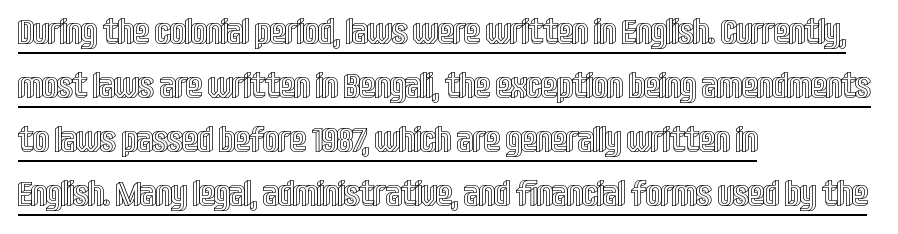
The image shows 35 px condensed type, upright; set left-aligned, normal line spacing (1.54x), normal letter spacing, underlined; a large x-height.
